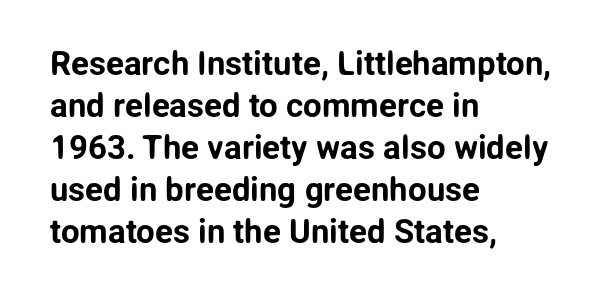
The image shows 33 px sans-serif type, upright; set left-aligned, normal line spacing (1.27x), normal letter spacing, not underlined; low stroke contrast and a medium x-height.
